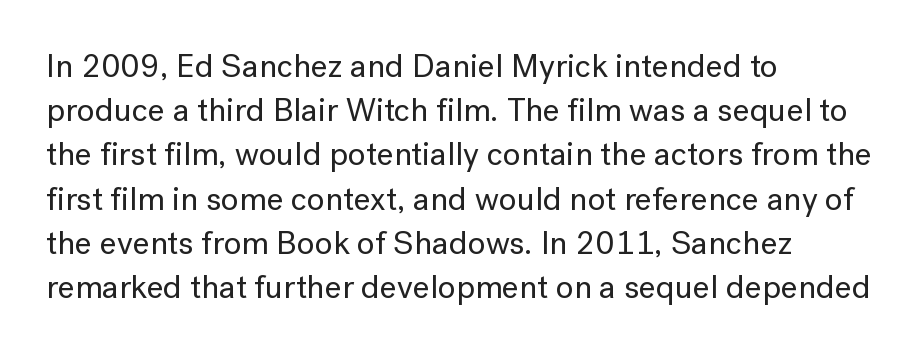
Q: Is the text italic (slanted)? A: No, it is upright.
Q: Is the typeface a serif or a sans-serif typeface? A: Sans-serif.
Q: Is the text underlined? A: No.
Q: How is the paragraph aligned? A: Left-aligned.
Q: Is the spacing between letters normal or unusually wide? A: Normal.
Q: Is the spacing between lines tight, normal or loose? A: Normal.
Q: Width (condensed, normal, or wide)? A: Normal.
Q: Stroke contrast? A: Low.
Q: x-height? A: Medium.
Q: Monospaced? A: No.
